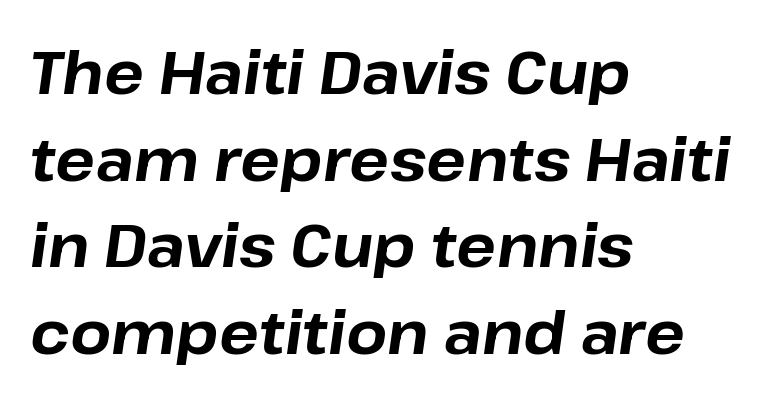
{"italic": "yes", "lean": "right", "slant_degrees": 8, "bold": "yes", "weight": "bold", "width": "normal", "stroke_contrast": "low", "x_height": "medium", "monospaced": "no", "underline": "no", "align": "left", "line_spacing": "normal", "line_spacing_ratio": 1.47, "letter_spacing": "normal", "letter_spacing_em": 0.0, "glyph_px": 59}
